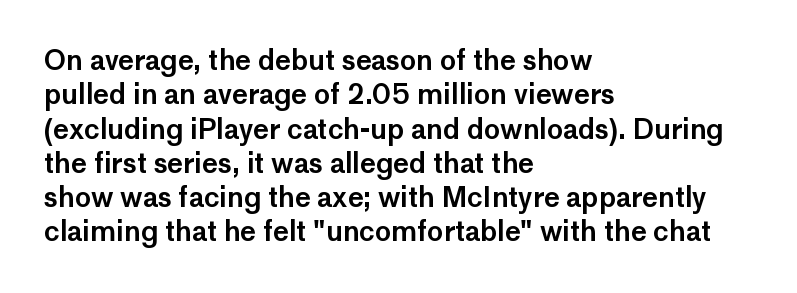
Do the letters lean? They stand straight. Lines of text with bare space underneath. The passage shown stacks its lines at a standard gap. Casual observation: everything's shoved over to the left.
